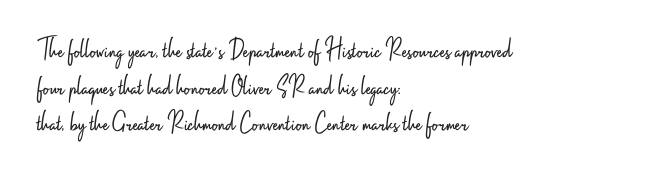
The image shows 29 px light, condensed sans-serif type; set left-aligned, normal line spacing (1.26x), normal letter spacing, not underlined; low stroke contrast and a small x-height.
